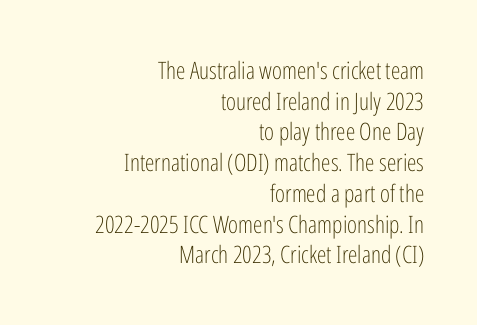
Q: Is the text bold? A: No.
Q: Is the text italic (slanted)? A: No, it is upright.
Q: Is the text underlined? A: No.
Q: How is the paragraph aligned? A: Right-aligned.
Q: Is the spacing between letters normal or unusually wide? A: Normal.
Q: Is the spacing between lines tight, normal or loose? A: Normal.
